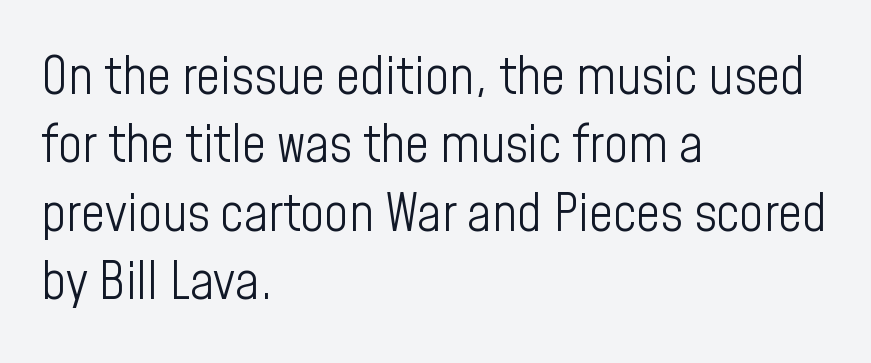
Rows of type keep a routine distance in the vertical direction. The glyphs in this specimen are sans serif. This sample is left-justified, so line endings fall wherever the words run out. Spacing between characters is what you'd get straight out of the box.
